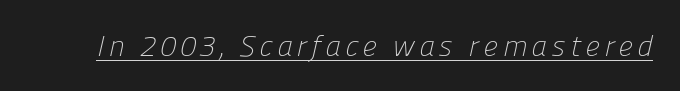
The image shows 29 px light sans-serif type; set underlined; low stroke contrast and a medium x-height.
